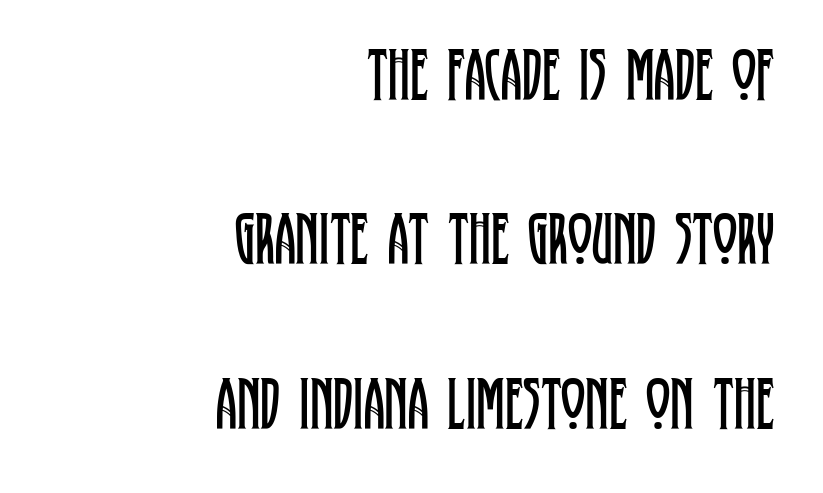
The typeface has the unassuming heft of standard copy or less. The text block is weighted toward the right margin, trailing off unevenly leftward. This rendering employs a face with finishing strokes, i.e., a serif. This is the regular roman posture of the typeface.
